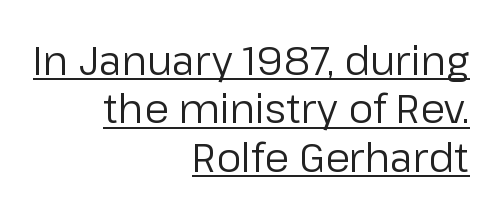
{"serif": "no", "italic": "no", "bold": "no", "weight": "regular", "width": "normal", "stroke_contrast": "low", "x_height": "medium", "monospaced": "no", "underline": "yes", "align": "right", "line_spacing_ratio": 1.21, "letter_spacing": "normal", "letter_spacing_em": 0.0, "glyph_px": 40}
